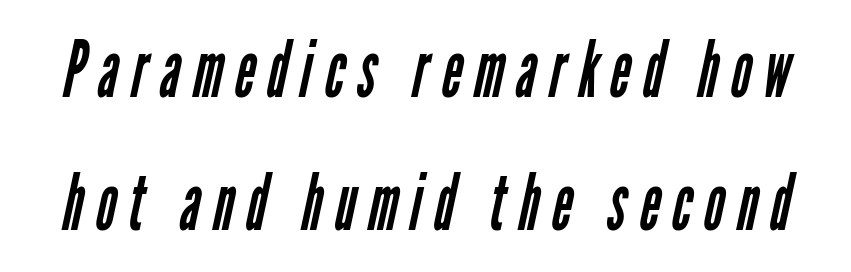
Q: Is the text bold? A: No.
Q: Is the typeface a serif or a sans-serif typeface? A: Sans-serif.
Q: Is the text underlined? A: No.
Q: Is the spacing between lines tight, normal or loose? A: Normal.
Q: Width (condensed, normal, or wide)? A: Condensed.
Q: Stroke contrast? A: Low.
Q: x-height? A: Medium.
Q: Monospaced? A: No.
